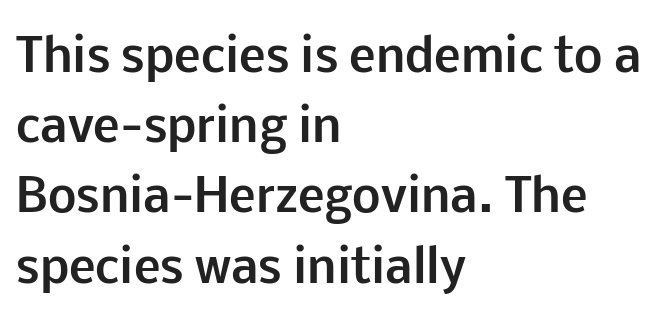
{"serif": "no", "italic": "no", "bold": "yes", "weight": "bold", "width": "normal", "stroke_contrast": "low", "x_height": "medium", "monospaced": "no", "underline": "no", "align": "left", "line_spacing": "normal", "line_spacing_ratio": 1.56, "letter_spacing": "normal", "letter_spacing_em": 0.0, "glyph_px": 45}
